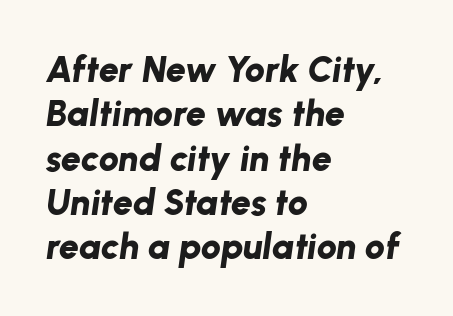
{"italic": "yes", "lean": "right", "slant_degrees": 8, "bold": "yes", "weight": "bold", "width": "normal", "stroke_contrast": "low", "x_height": "medium", "monospaced": "no", "underline": "no", "align": "left", "line_spacing_ratio": 1.23, "letter_spacing": "normal", "letter_spacing_em": 0.0, "glyph_px": 36}
